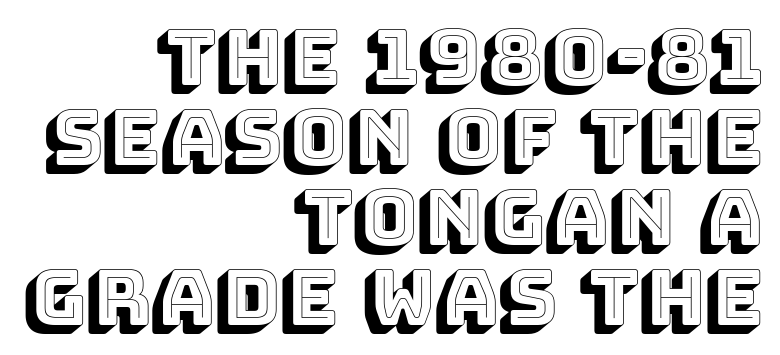
Q: Is the text italic (slanted)? A: No, it is upright.
Q: Is the text underlined? A: No.
Q: How is the paragraph aligned? A: Right-aligned.
Q: Is the spacing between letters normal or unusually wide? A: Normal.
Q: Is the spacing between lines tight, normal or loose? A: Tight.
Q: Width (condensed, normal, or wide)? A: Normal.
Q: x-height? A: Large.
Q: Monospaced? A: No.
